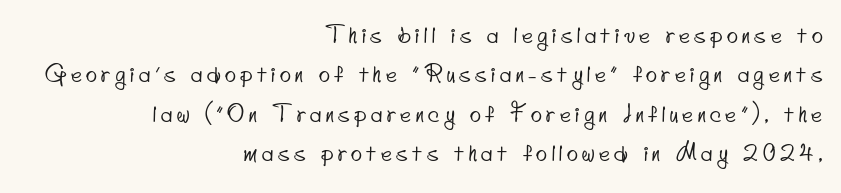
The image shows 23 px text type; set right-aligned, line spacing 1.71x, unusually wide letter spacing (+0.2 em), not underlined.
